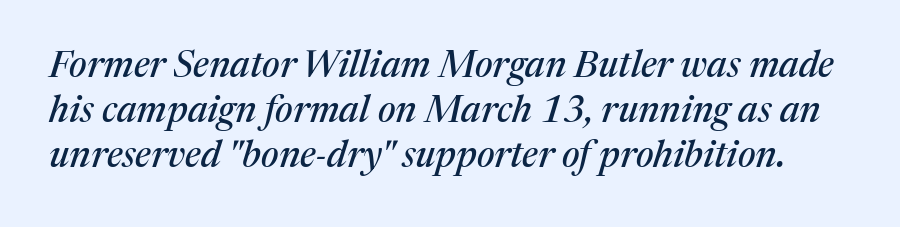
Between one letter and the next there's only the usual sliver of space. Type style note: has serifs. Words float on clear page, feet unadorned. Quick note: italic. Think of a printed novel: that variable character pitch is what you see here.
